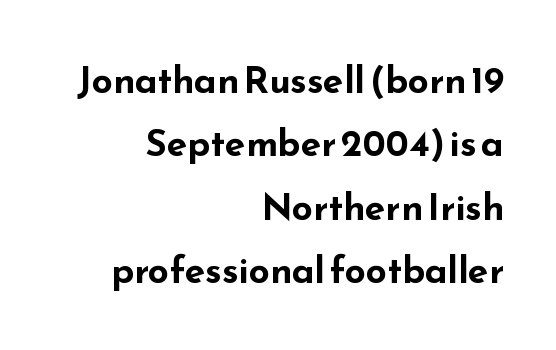
{"serif": "no", "italic": "no", "bold": "yes", "weight": "bold", "width": "wide", "stroke_contrast": "low", "x_height": "small", "monospaced": "no", "underline": "no", "align": "right", "line_spacing_ratio": 1.71, "letter_spacing": "normal", "letter_spacing_em": 0.0, "glyph_px": 37}
